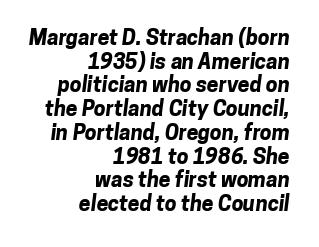
{"bold": "yes", "underline": "no", "align": "right", "line_spacing": "tight", "line_spacing_ratio": 1.13, "letter_spacing": "normal", "letter_spacing_em": 0.0, "glyph_px": 21}
